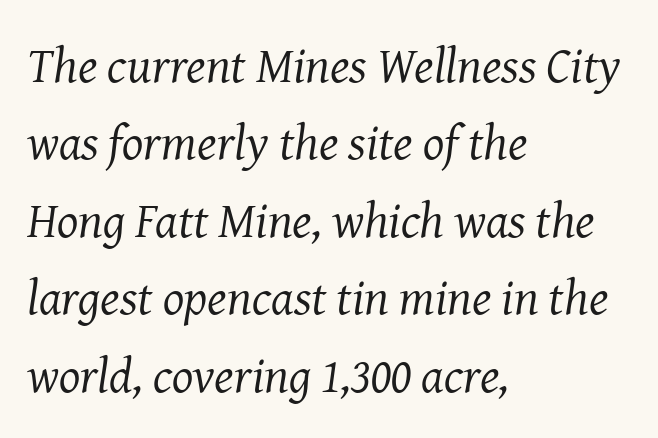
Q: Is the text bold? A: No.
Q: Is the text italic (slanted)? A: Yes, it leans right by about 8 degrees.
Q: Is the typeface a serif or a sans-serif typeface? A: Serif.
Q: Is the text underlined? A: No.
Q: How is the paragraph aligned? A: Left-aligned.
Q: Is the spacing between letters normal or unusually wide? A: Normal.
Q: Is the spacing between lines tight, normal or loose? A: Normal.
Q: Width (condensed, normal, or wide)? A: Normal.
Q: Stroke contrast? A: Medium.
Q: x-height? A: Medium.
Q: Monospaced? A: No.
